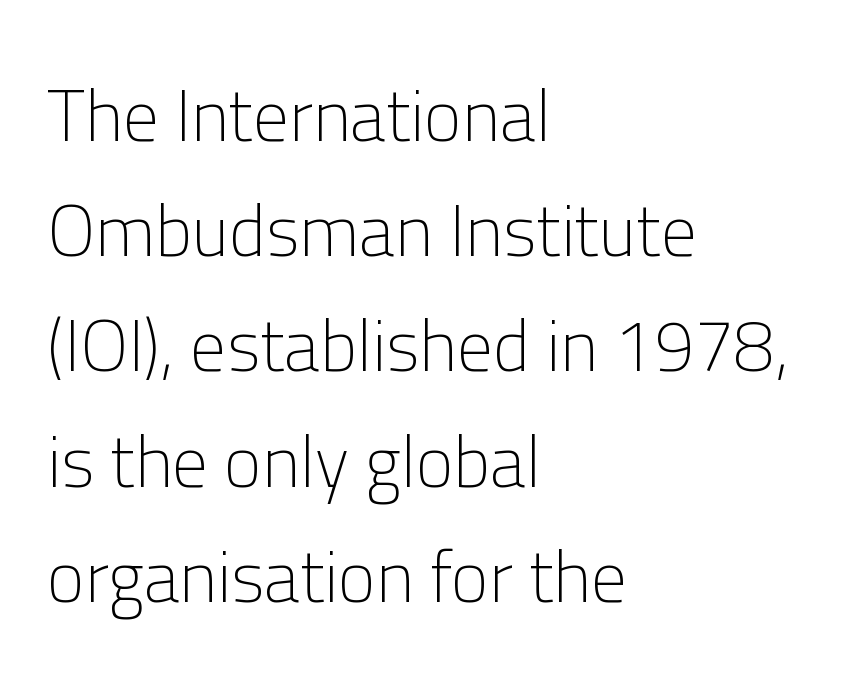
Characters remain perfectly vertical along every line. Type style note: lacks serifs. Compared with a typical body face, this is equally light or lighter still. Does the copy run flush right? No — it runs flush left. A typesetter would call this proportional, since set widths differ per character.
